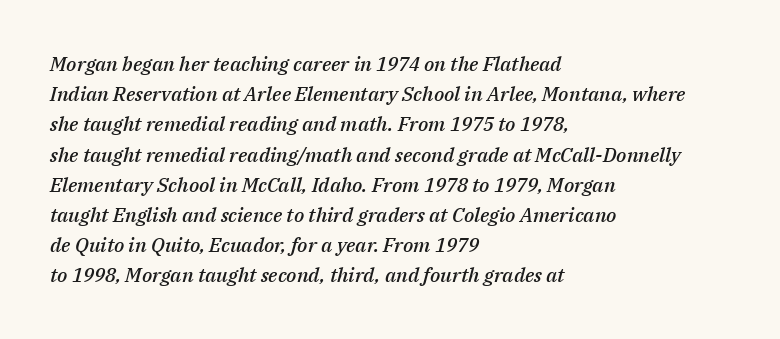
The image shows 20 px text type, italic (leaning right); set left-aligned, normal line spacing (1.51x), normal letter spacing, not underlined.
